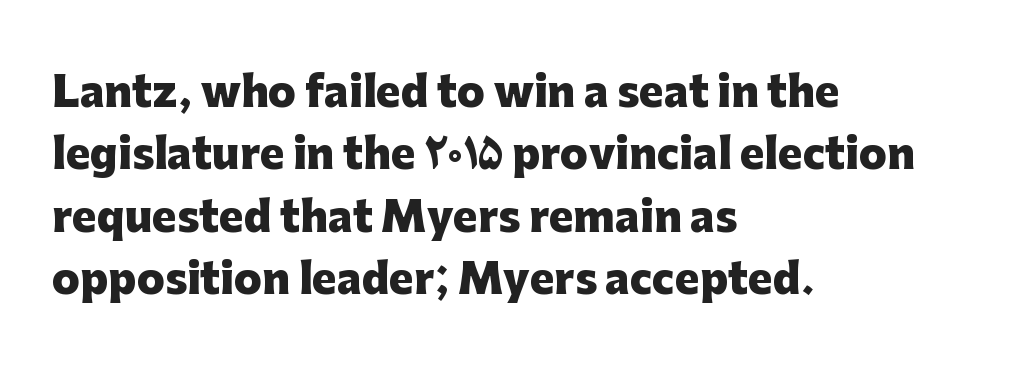
The image shows 41 px heavy sans-serif type, upright; set left-aligned, normal line spacing (1.52x), normal letter spacing, not underlined; low stroke contrast and a medium x-height.
